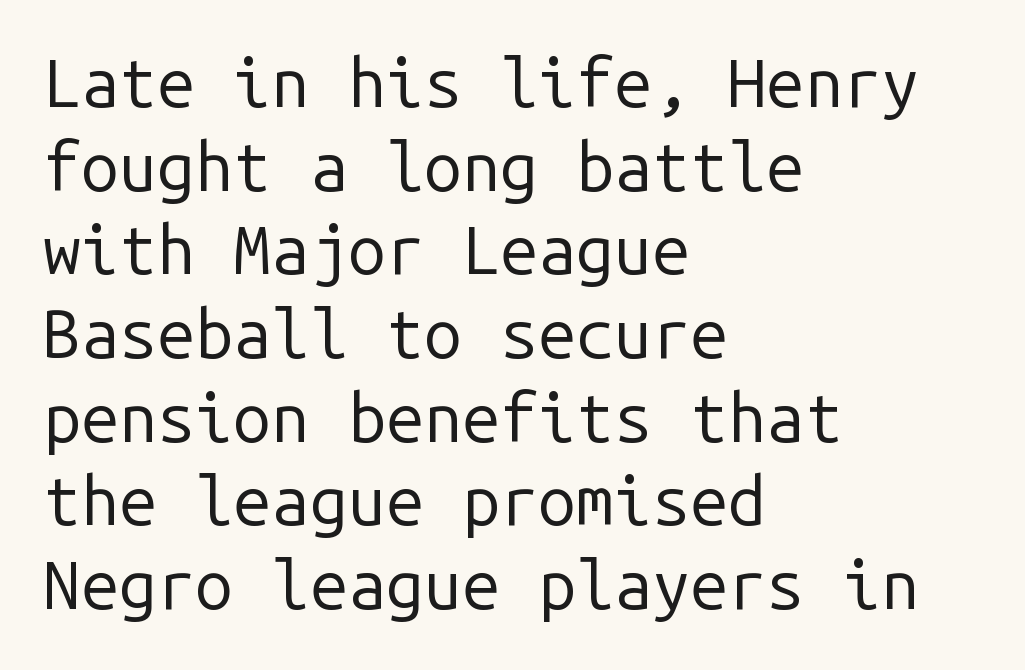
Q: Is the text bold? A: No.
Q: Is the text italic (slanted)? A: No, it is upright.
Q: Is the typeface a serif or a sans-serif typeface? A: Sans-serif.
Q: Is the text underlined? A: No.
Q: How is the paragraph aligned? A: Left-aligned.
Q: Is the spacing between letters normal or unusually wide? A: Normal.
Q: Width (condensed, normal, or wide)? A: Normal.
Q: Stroke contrast? A: Low.
Q: x-height? A: Medium.
Q: Monospaced? A: Yes.
